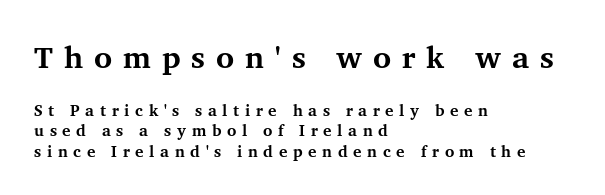
The letterforms stand isolated, each surrounded by extra space. These lines are rendered in a variable-pitch font. Quick note: interline space is typical. Block one is the big one; block two sits smaller underneath. Does the lettering tilt? It doesn't — this is upright. Look at the bottom of the vertical strokes: they flare into serifs here.
